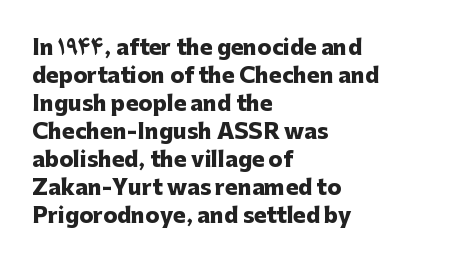
The image shows 21 px bold type, upright; set left-aligned, normal line spacing (1.33x), normal letter spacing, not underlined.
